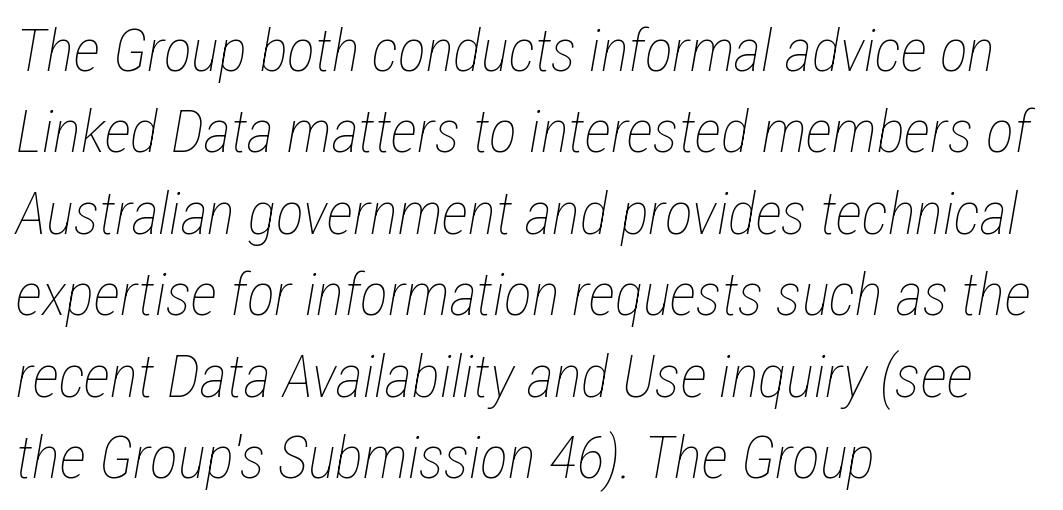
{"italic": "yes", "lean": "right", "slant_degrees": 12, "bold": "no", "weight": "thin", "width": "condensed", "stroke_contrast": "low", "x_height": "medium", "monospaced": "no", "underline": "no", "align": "left", "line_spacing": "normal", "line_spacing_ratio": 1.38, "letter_spacing": "normal", "letter_spacing_em": 0.0, "glyph_px": 59}
